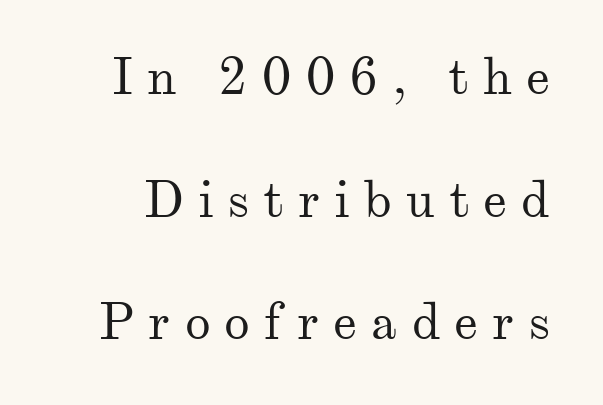
Q: Is the text bold? A: No.
Q: Is the text italic (slanted)? A: No, it is upright.
Q: Is the typeface a serif or a sans-serif typeface? A: Serif.
Q: Is the text underlined? A: No.
Q: Is the spacing between letters normal or unusually wide? A: Unusually wide.
Q: Is the spacing between lines tight, normal or loose? A: Loose.
Q: Width (condensed, normal, or wide)? A: Normal.
Q: Stroke contrast? A: Medium.
Q: x-height? A: Small.
Q: Monospaced? A: No.
